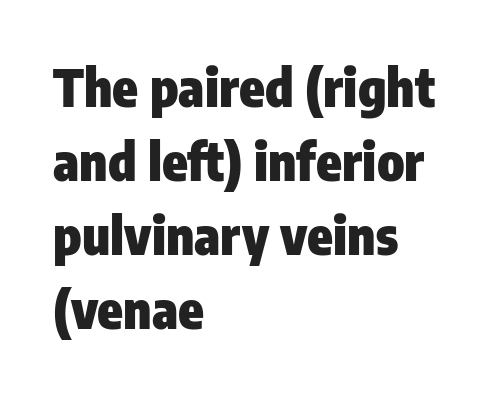
Q: Is the text bold? A: Yes.
Q: Is the text italic (slanted)? A: No, it is upright.
Q: Is the typeface a serif or a sans-serif typeface? A: Sans-serif.
Q: Is the text underlined? A: No.
Q: How is the paragraph aligned? A: Left-aligned.
Q: Is the spacing between letters normal or unusually wide? A: Normal.
Q: Is the spacing between lines tight, normal or loose? A: Normal.
Q: Width (condensed, normal, or wide)? A: Condensed.
Q: Stroke contrast? A: Low.
Q: x-height? A: Medium.
Q: Monospaced? A: No.
